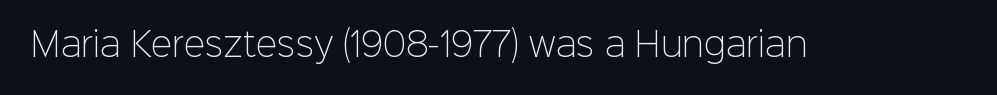
{"serif": "no", "italic": "no", "bold": "no", "weight": "light", "width": "normal", "stroke_contrast": "low", "x_height": "medium", "monospaced": "no", "underline": "no", "letter_spacing": "normal", "letter_spacing_em": 0.0, "glyph_px": 32}
